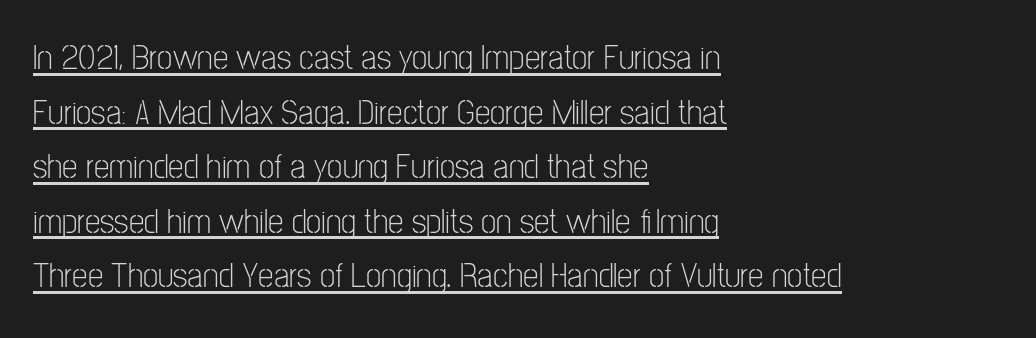
Q: Is the text bold? A: No.
Q: Is the text italic (slanted)? A: No, it is upright.
Q: Is the typeface a serif or a sans-serif typeface? A: Sans-serif.
Q: Is the text underlined? A: Yes.
Q: How is the paragraph aligned? A: Left-aligned.
Q: Is the spacing between letters normal or unusually wide? A: Normal.
Q: Is the spacing between lines tight, normal or loose? A: Normal.
Q: Width (condensed, normal, or wide)? A: Condensed.
Q: Stroke contrast? A: Low.
Q: x-height? A: Medium.
Q: Monospaced? A: No.
